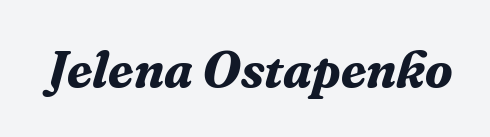
Honestly, there is no underline to notice here at all. Typesetter's note: full bold, strokes at maximum text heaviness. The glyphs in this specimen are seriffed. The face used here is proportionally spaced, like ordinary book or web type.
